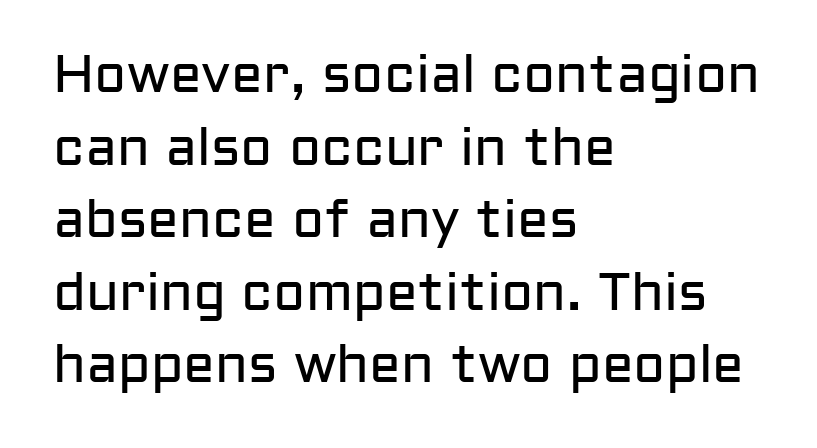
{"serif": "no", "italic": "no", "bold": "no", "weight": "regular", "width": "normal", "stroke_contrast": "low", "x_height": "medium", "monospaced": "no", "underline": "no", "align": "left", "line_spacing": "normal", "line_spacing_ratio": 1.37, "letter_spacing": "normal", "letter_spacing_em": 0.0, "glyph_px": 53}
